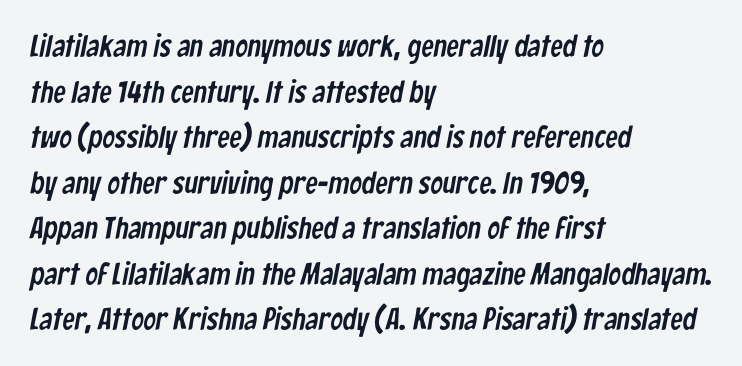
The image shows 31 px condensed sans-serif type; set left-aligned, normal line spacing (1.47x), normal letter spacing, not underlined; low stroke contrast and a medium x-height.
